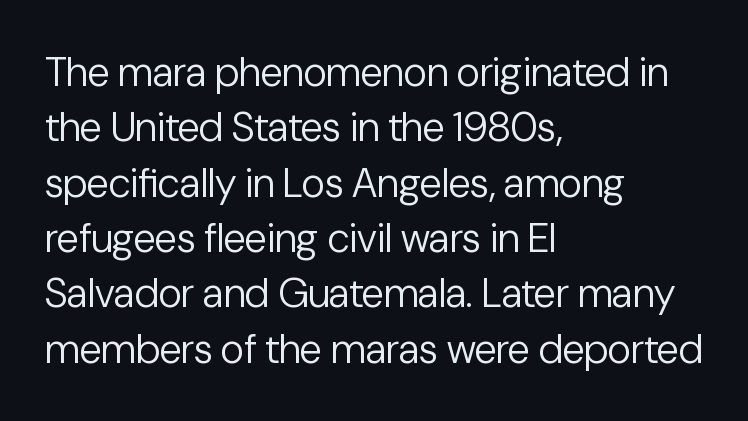
{"serif": "no", "italic": "no", "bold": "no", "weight": "regular", "width": "normal", "stroke_contrast": "low", "x_height": "medium", "monospaced": "no", "underline": "no", "align": "left", "line_spacing": "normal", "line_spacing_ratio": 1.35, "letter_spacing": "normal", "letter_spacing_em": 0.0, "glyph_px": 41}
